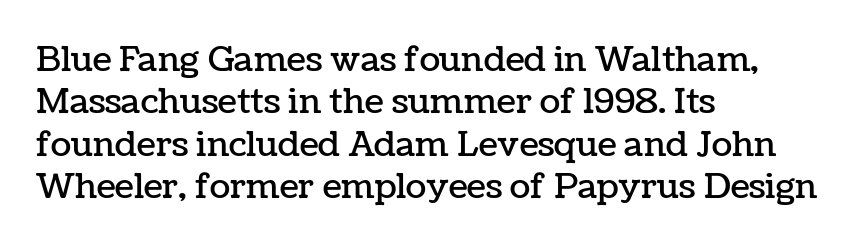
The image shows 34 px text type, upright; set left-aligned, normal line spacing (1.25x), normal letter spacing, not underlined; low stroke contrast and a medium x-height.
